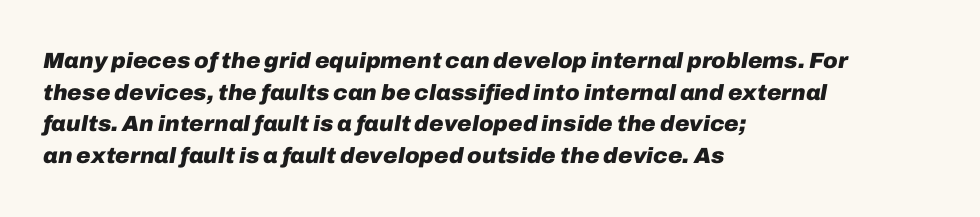
The image shows 22 px bold type, italic (leaning right); set left-aligned, normal line spacing (1.44x), normal letter spacing, not underlined.
